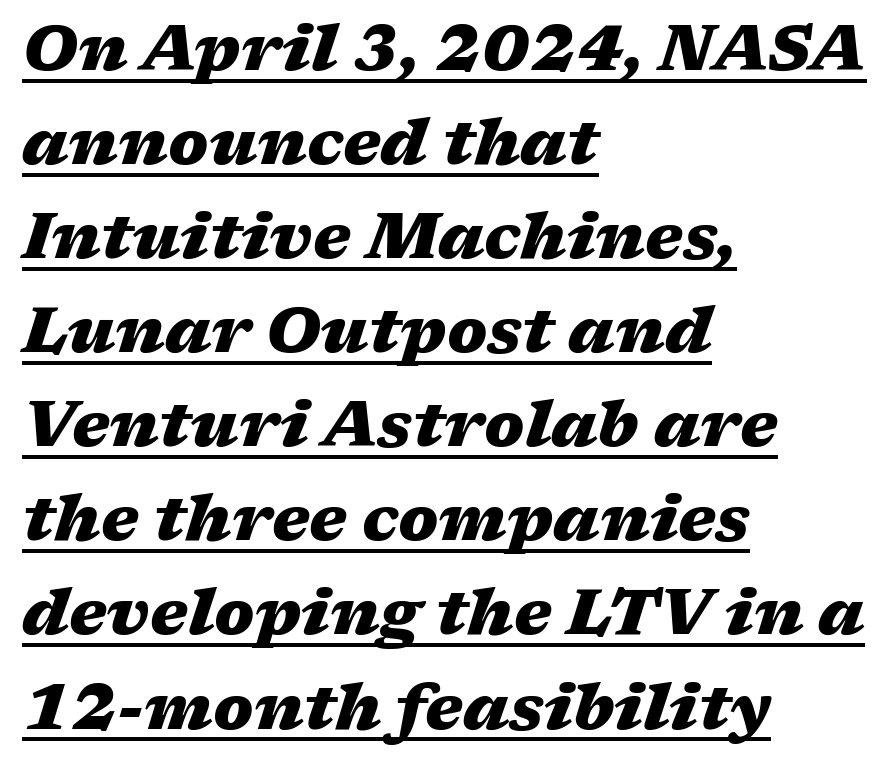
Q: Is the text bold? A: Yes.
Q: Is the text italic (slanted)? A: Yes, it leans right by about 17 degrees.
Q: Is the text underlined? A: Yes.
Q: How is the paragraph aligned? A: Left-aligned.
Q: Is the spacing between letters normal or unusually wide? A: Normal.
Q: Is the spacing between lines tight, normal or loose? A: Normal.
Q: Width (condensed, normal, or wide)? A: Wide.
Q: Stroke contrast? A: Medium.
Q: x-height? A: Medium.
Q: Monospaced? A: No.
